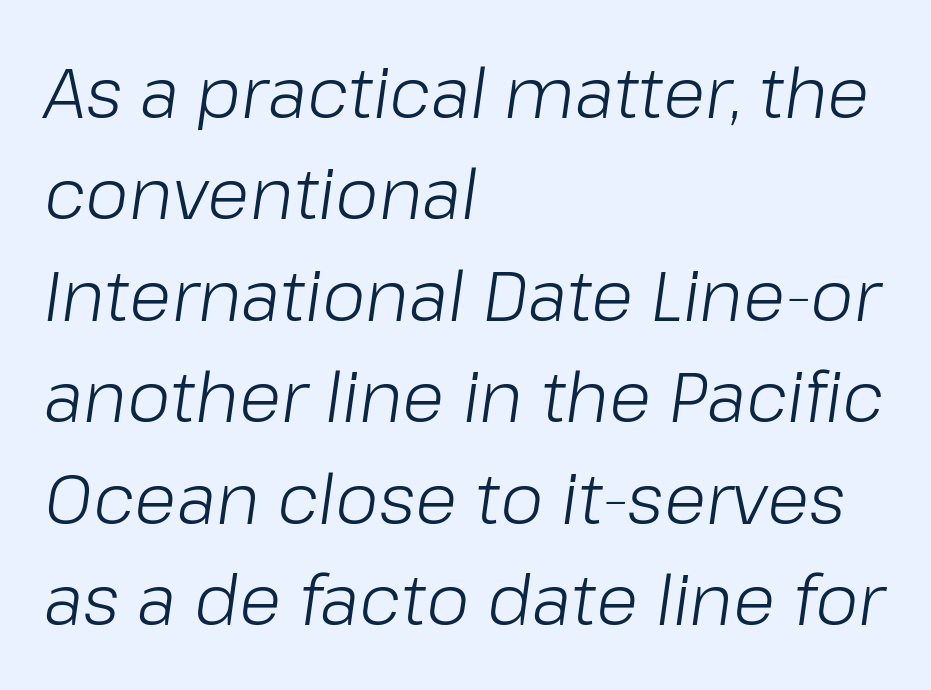
The image shows 69 px light type, italic (leaning right); set left-aligned, normal line spacing (1.47x), normal letter spacing, not underlined; low stroke contrast and a medium x-height.
